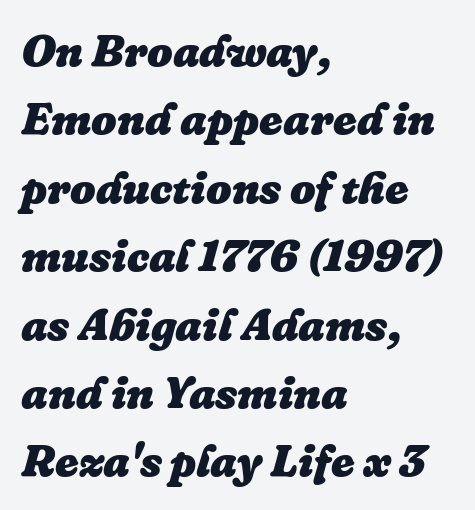
Descenders are the only things crossing below the line. Left-aligned paragraph, ragged on the right. Is this a fixed-width face? No — the glyphs have proportional, varying widths. Regarding leading, the lines here are spaced in the standard way. The rendering keeps characters at their native spacing. The text carries the slant typical of an italic or oblique font.
